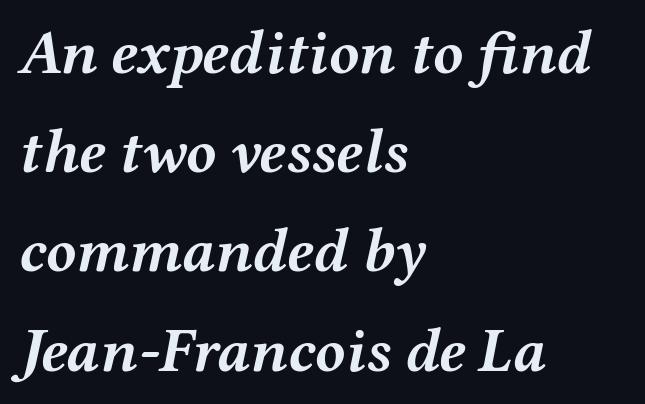
The image shows 62 px semibold, wide type, italic (leaning right); set left-aligned, normal line spacing (1.6x), normal letter spacing, not underlined; medium stroke contrast and a medium x-height.
